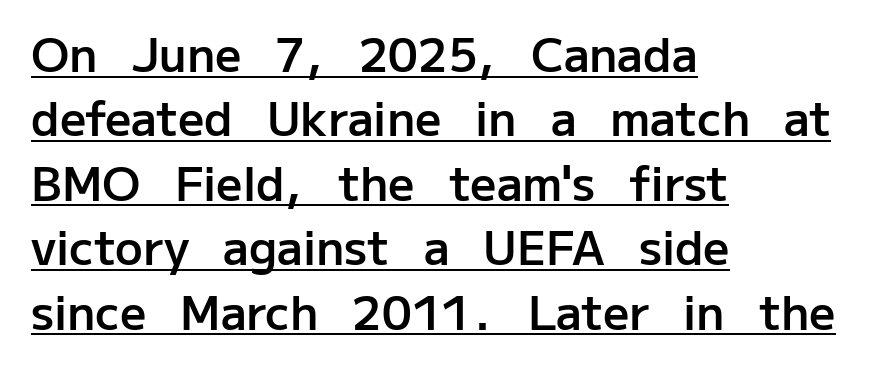
The image shows 46 px semibold sans-serif type, upright; set left-aligned, normal line spacing (1.4x), normal letter spacing, underlined; low stroke contrast and a medium x-height.
